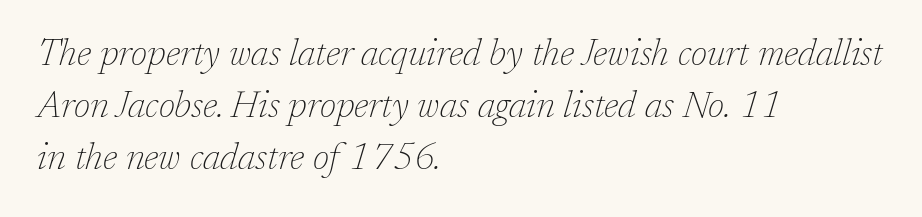
There's an unmistakable incline to the writing here. Character widths vary here, with narrow letters taking less room than wide ones. A serif font was chosen for this passage. This sample uses plain, unmodified letter spacing. Bare-footed words on every line. Is there much room between lines? A standard amount, neither cramped nor airy.
